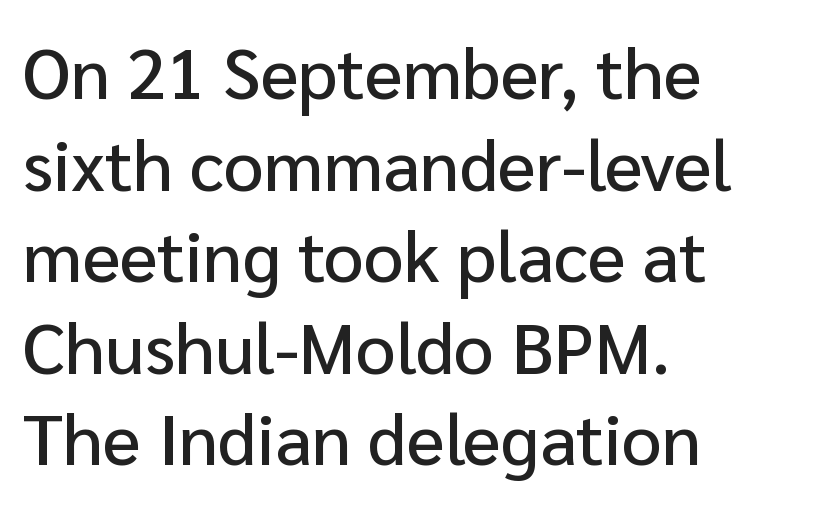
{"serif": "no", "italic": "no", "width": "normal", "stroke_contrast": "low", "x_height": "medium", "monospaced": "no", "underline": "no", "align": "left", "line_spacing": "normal", "line_spacing_ratio": 1.29, "letter_spacing": "normal", "letter_spacing_em": 0.0, "glyph_px": 71}
